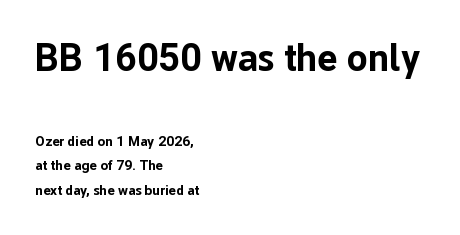
The rendering shows plain stroke endings on the letterforms — a sans-serif design. Characters follow at the spacing the type designer built in. Has an underline been added? It has not. The passage shown is typed in a proportional face where columns would drift. Large over small — that's the arrangement of the two blocks here.
